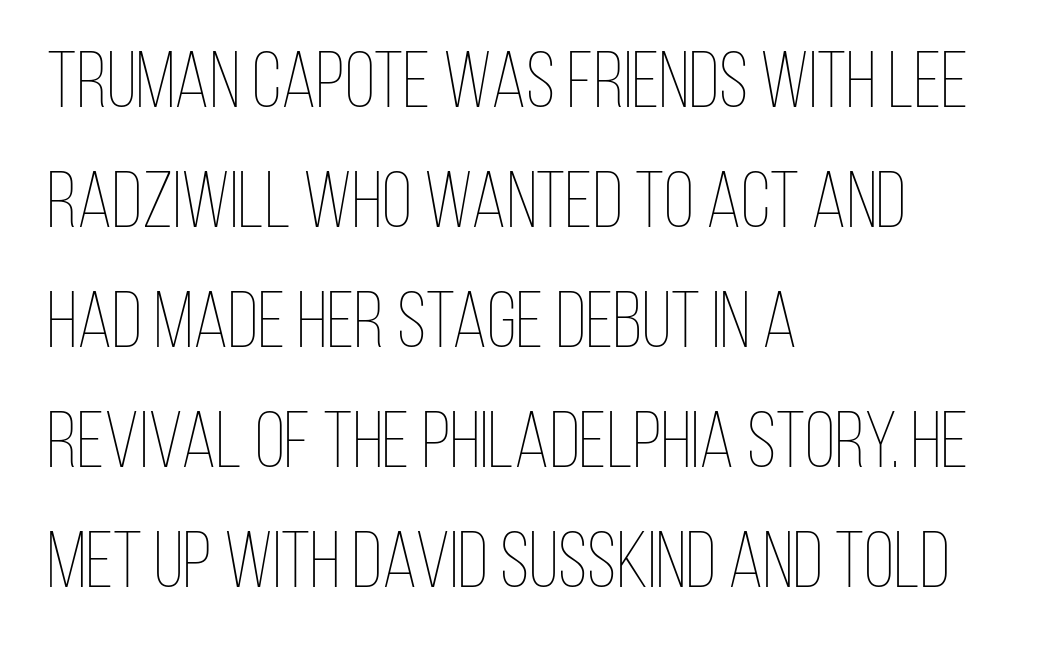
The image shows 79 px thin, condensed type, upright; set left-aligned, normal line spacing (1.52x), normal letter spacing, not underlined; low stroke contrast and a large x-height.
